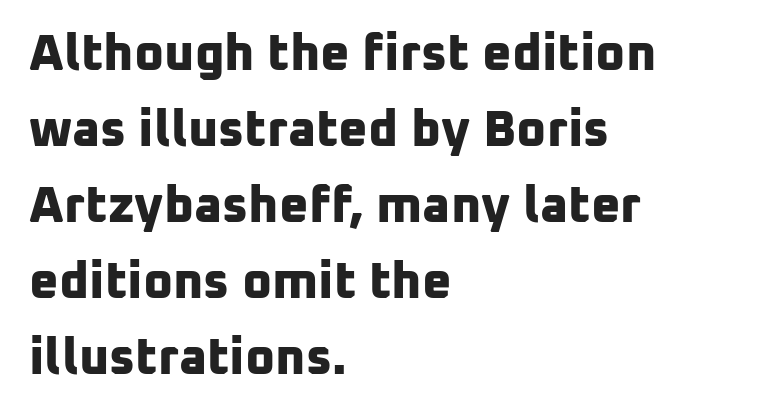
Spacing verdict: proportional, widths tailored to each character. Inter-character spacing is left at the font's built-in metrics. The passage shown stacks its lines at a standard gap. The paragraph has a hard left edge and a soft right edge. Look at the stroke-to-counter ratio: heavy, a bold. Nothing sits at the stroke ends, so this counts as sans-serif.
